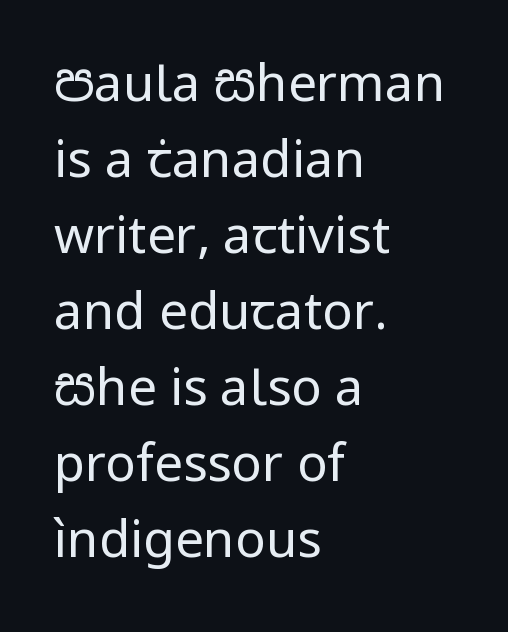
{"serif": "no", "italic": "no", "bold": "no", "weight": "regular", "width": "normal", "stroke_contrast": "low", "x_height": "medium", "monospaced": "no", "underline": "no", "align": "left", "line_spacing": "normal", "line_spacing_ratio": 1.49, "letter_spacing": "normal", "letter_spacing_em": 0.0, "glyph_px": 51}
